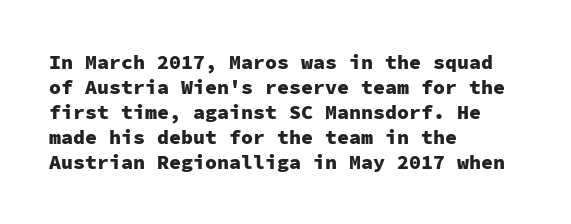
Q: Is the text bold? A: Yes.
Q: Is the text italic (slanted)? A: No, it is upright.
Q: Is the text underlined? A: No.
Q: How is the paragraph aligned? A: Left-aligned.
Q: Is the spacing between letters normal or unusually wide? A: Normal.
Q: Is the spacing between lines tight, normal or loose? A: Normal.
